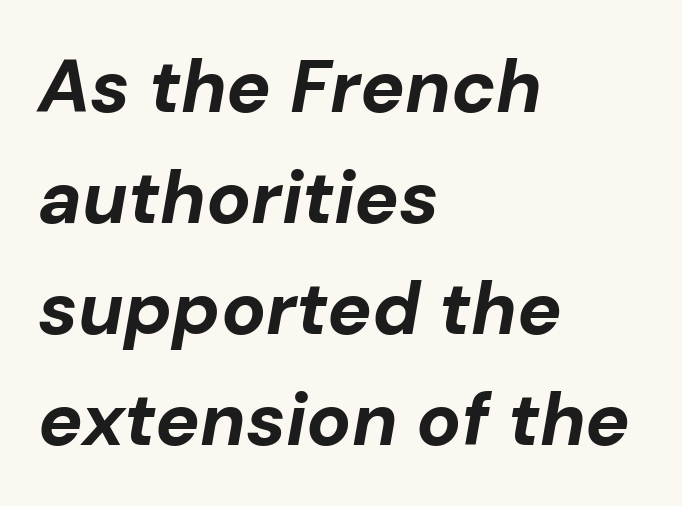
Here the designer chose a conventional face with non-uniform glyph widths. The tracking reads as untouched default to a designer's eye. On the weight axis this lands at bold, roughly 700. It's the slanting kind of type. What's the leading like? Ordinary, nothing unusual. These lines are set flush left with a ragged right edge.
